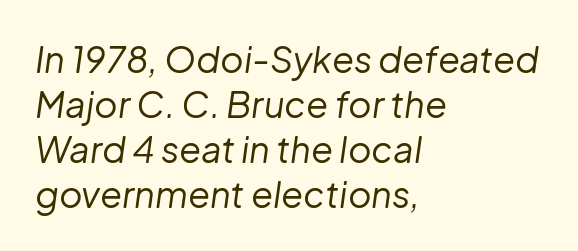
{"italic": "yes", "lean": "right", "slant_degrees": 8, "bold": "no", "weight": "regular", "width": "normal", "stroke_contrast": "low", "x_height": "medium", "monospaced": "no", "underline": "no", "align": "left", "line_spacing": "normal", "line_spacing_ratio": 1.25, "letter_spacing": "normal", "letter_spacing_em": 0.0, "glyph_px": 36}
